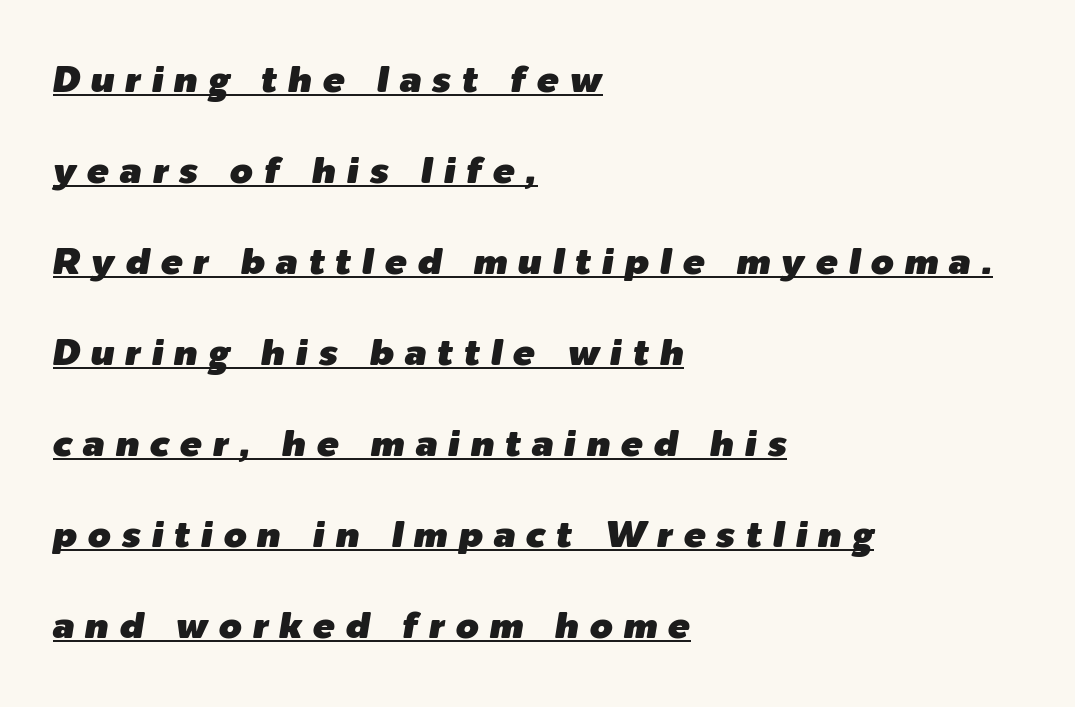
{"italic": "yes", "lean": "right", "slant_degrees": 9, "width": "normal", "stroke_contrast": "low", "x_height": "medium", "monospaced": "no", "underline": "yes", "align": "left", "line_spacing": "loose", "line_spacing_ratio": 2.46, "letter_spacing": "wide", "letter_spacing_em": 0.28, "glyph_px": 37}
